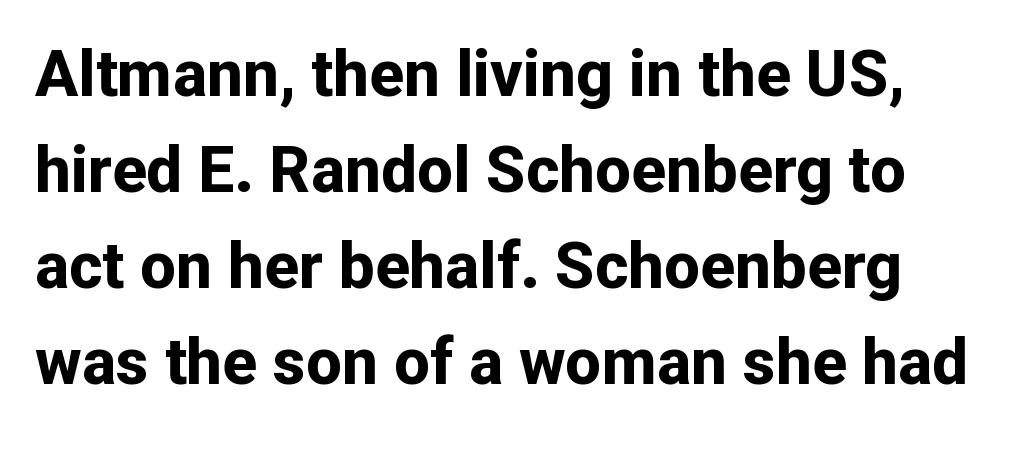
{"serif": "no", "italic": "no", "bold": "yes", "weight": "bold", "width": "normal", "stroke_contrast": "low", "x_height": "medium", "monospaced": "no", "underline": "no", "line_spacing": "normal", "line_spacing_ratio": 1.5, "letter_spacing": "normal", "letter_spacing_em": 0.0, "glyph_px": 64}
